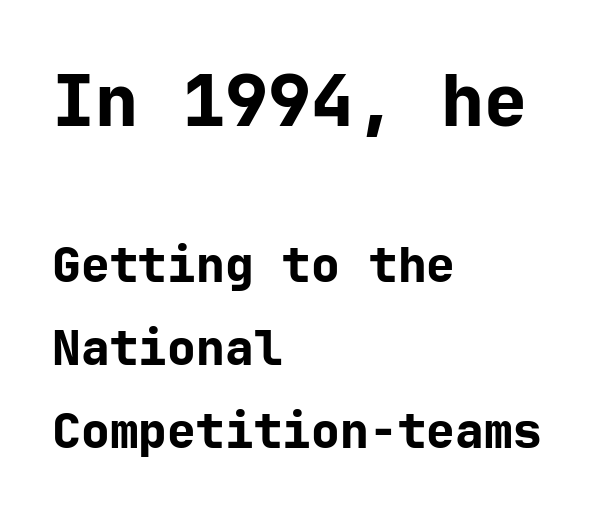
Line starts are locked; line ends wander. Bigger letters appear in the top chunk; the bottom chunk is reduced. Rendered with straight, roman letterforms. Glyph-to-glyph distance matches everyday printed text.
